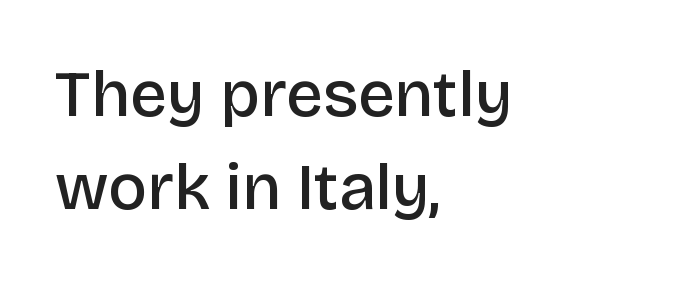
{"serif": "no", "italic": "no", "bold": "semi", "weight": "semibold", "width": "normal", "stroke_contrast": "low", "x_height": "large", "monospaced": "no", "underline": "no", "align": "left", "line_spacing": "normal", "line_spacing_ratio": 1.43, "letter_spacing": "normal", "letter_spacing_em": 0.0, "glyph_px": 65}
